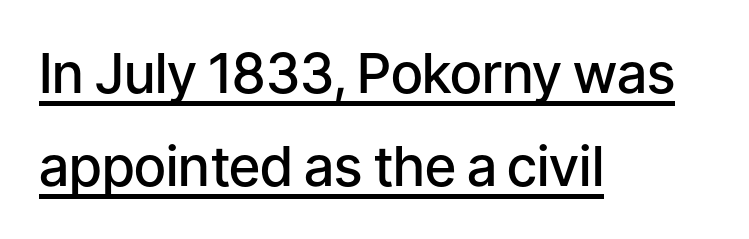
Beneath each row of characters lies a ruled line. It's the straight-up-and-down kind of type. The line-height multiplier appears to be the usual default. There is no visible air inserted between adjacent glyphs.
